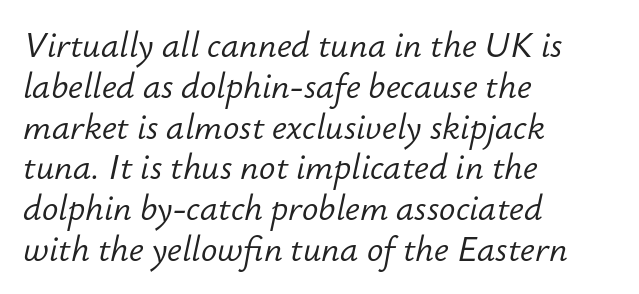
The image shows 34 px light type, italic (leaning right); set left-aligned, line spacing 1.2x, normal letter spacing, not underlined; low stroke contrast and a small x-height.
